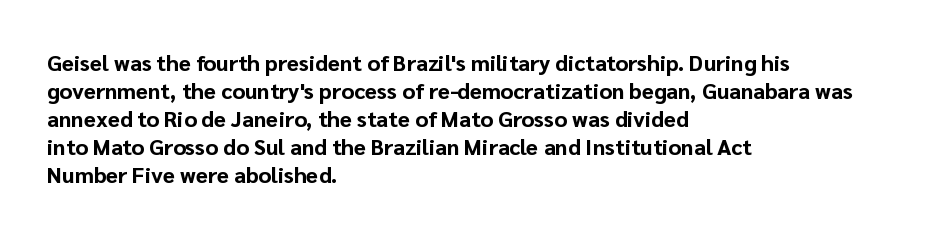
The axis of the letterforms is exactly vertical. Leftover space on each line is placed entirely after the last word. Each row of text sits above clean, open space. Students, note that the glyphs here touch the page at normal intervals.
